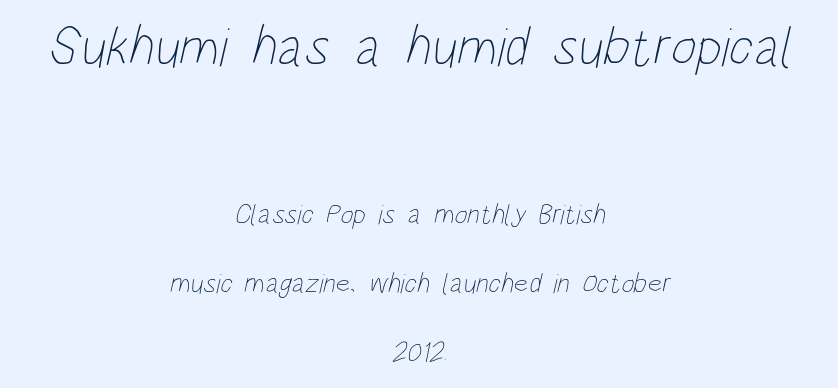
Q: Is the text bold? A: No.
Q: Is the text underlined? A: No.
Q: How is the paragraph aligned? A: Centered.
Q: Is the spacing between letters normal or unusually wide? A: Normal.
Q: Is the spacing between lines tight, normal or loose? A: Loose.
Q: Which block of text is set in a larger size, the first (top) or the second (bottom)? A: The first (top) one.
Q: Width (condensed, normal, or wide)? A: Condensed.
Q: Stroke contrast? A: Low.
Q: x-height? A: Large.
Q: Monospaced? A: No.
